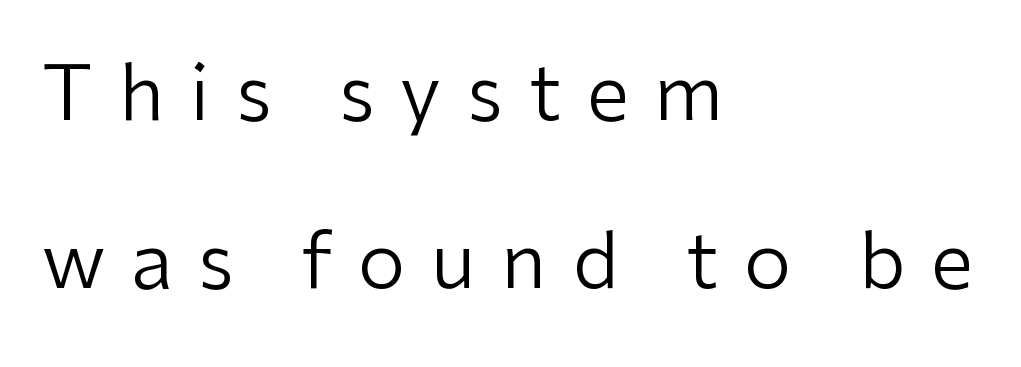
{"serif": "no", "italic": "no", "bold": "no", "weight": "regular", "width": "normal", "stroke_contrast": "low", "x_height": "medium", "monospaced": "no", "underline": "no", "align": "left", "line_spacing": "loose", "line_spacing_ratio": 2.21, "letter_spacing": "wide", "letter_spacing_em": 0.34, "glyph_px": 76}
